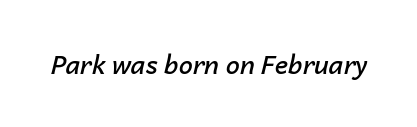
{"italic": "yes", "lean": "right", "slant_degrees": 14, "bold": "semi", "underline": "no", "letter_spacing": "normal", "letter_spacing_em": 0.0, "glyph_px": 25}
